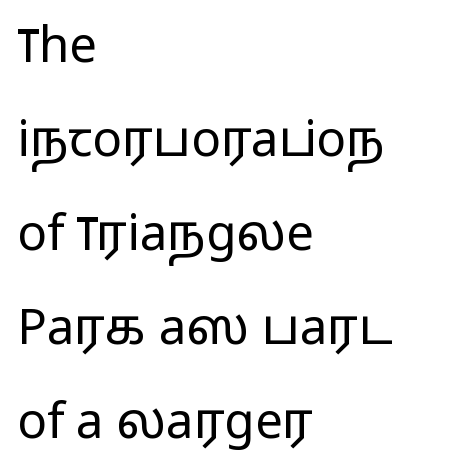
{"serif": "no", "italic": "no", "bold": "no", "weight": "light", "width": "wide", "stroke_contrast": "low", "x_height": "medium", "monospaced": "no", "underline": "no", "align": "left", "line_spacing": "loose", "line_spacing_ratio": 1.92, "letter_spacing": "normal", "letter_spacing_em": 0.0, "glyph_px": 49}
